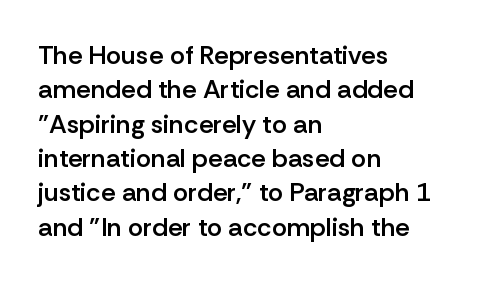
Q: Is the text bold? A: Semi-bold.
Q: Is the text italic (slanted)? A: No, it is upright.
Q: Is the text underlined? A: No.
Q: How is the paragraph aligned? A: Left-aligned.
Q: Is the spacing between letters normal or unusually wide? A: Normal.
Q: Is the spacing between lines tight, normal or loose? A: Normal.
